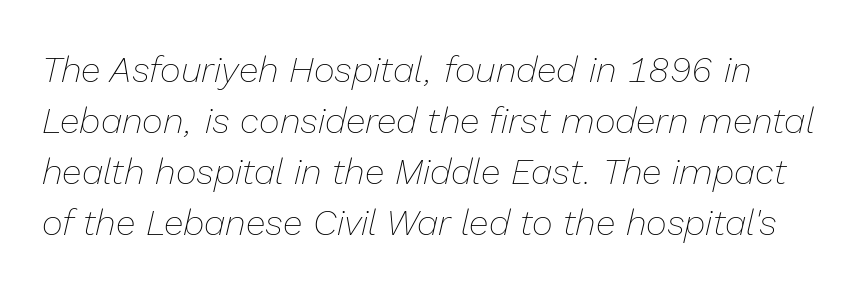
Q: Is the text bold? A: No.
Q: Is the text italic (slanted)? A: Yes, it leans right by about 13 degrees.
Q: Is the text underlined? A: No.
Q: Is the spacing between letters normal or unusually wide? A: Normal.
Q: Is the spacing between lines tight, normal or loose? A: Normal.
Q: Width (condensed, normal, or wide)? A: Normal.
Q: Stroke contrast? A: Low.
Q: x-height? A: Medium.
Q: Monospaced? A: No.
